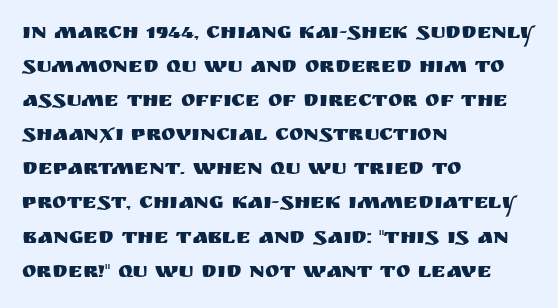
Students, observe: this is what conventionally led text looks like. This sample uses an upright cut, with every glyph sitting square on the baseline. A clean baseline with only descenders dipping below it. Each word holds together tightly as a unit, with standard inter-letter gaps.
